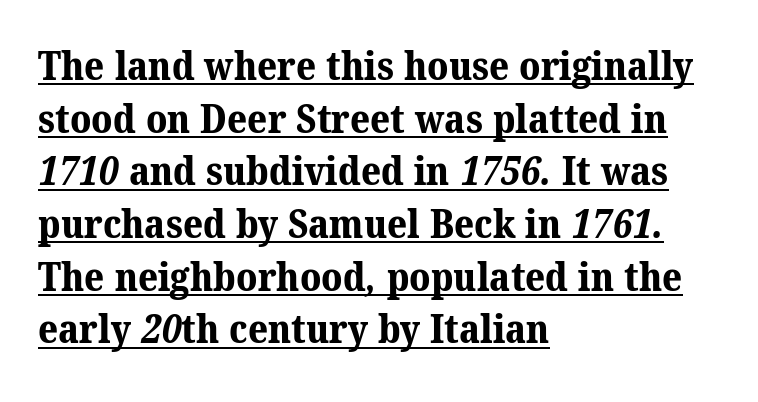
The image shows 39 px bold serif type; set left-aligned, normal line spacing (1.35x), normal letter spacing, underlined; medium stroke contrast and a medium x-height.
